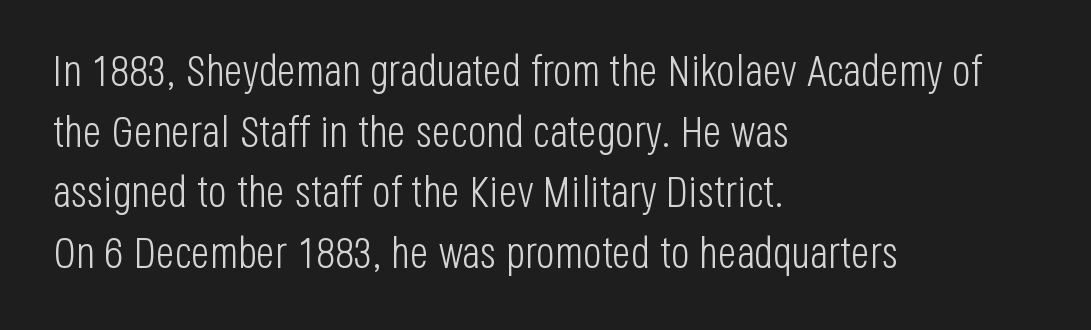
Underlining? Definitely not there. You could not count columns in this text — the font is proportionally spaced. It's the straight-up-and-down kind of type. What kind of face is this? One without serifs — a sans.
